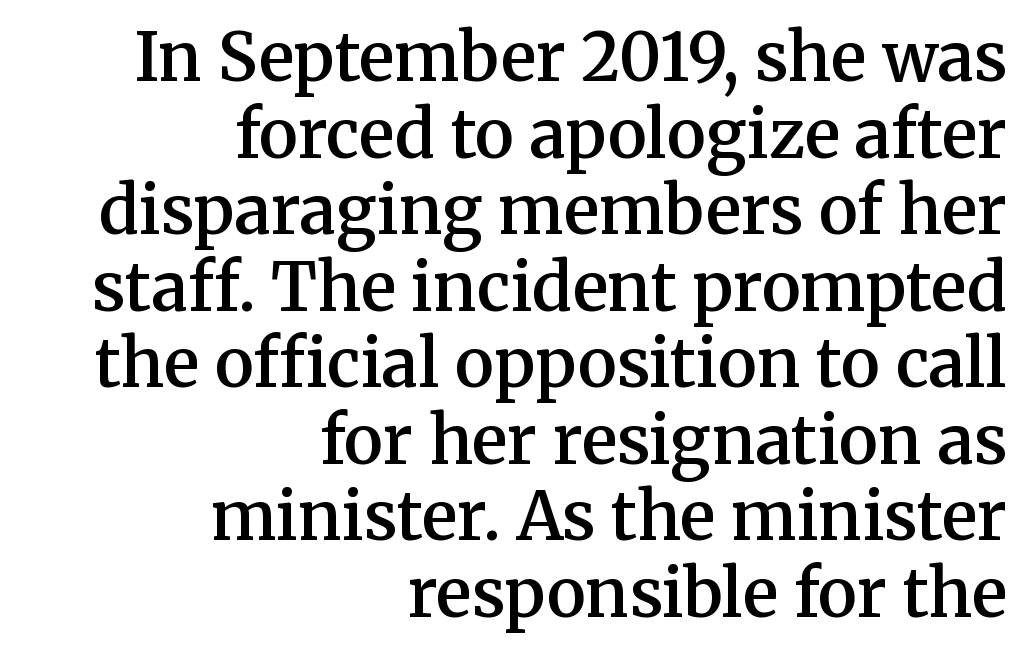
The image shows 66 px semibold serif type, upright; set right-aligned, line spacing 1.16x, normal letter spacing, not underlined; medium stroke contrast and a medium x-height.
